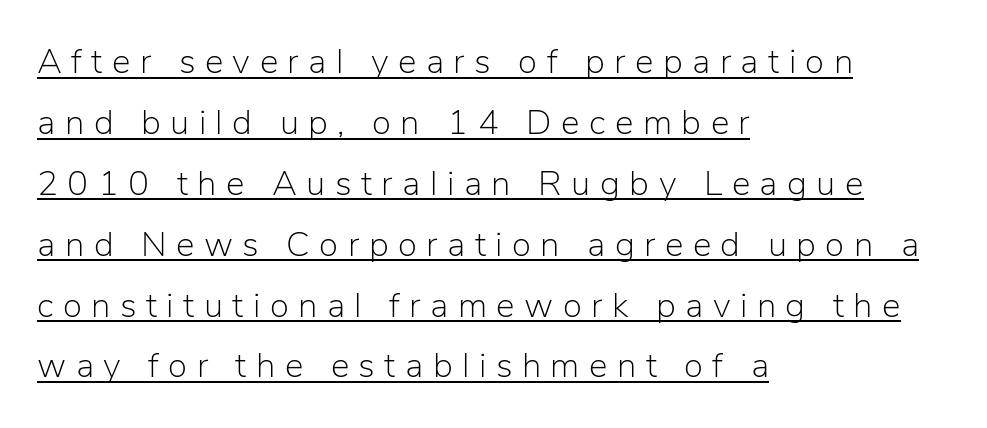
Q: Is the text bold? A: No.
Q: Is the text italic (slanted)? A: No, it is upright.
Q: Is the typeface a serif or a sans-serif typeface? A: Sans-serif.
Q: Is the text underlined? A: Yes.
Q: How is the paragraph aligned? A: Left-aligned.
Q: Is the spacing between letters normal or unusually wide? A: Unusually wide.
Q: Width (condensed, normal, or wide)? A: Normal.
Q: Stroke contrast? A: Low.
Q: x-height? A: Medium.
Q: Monospaced? A: No.
